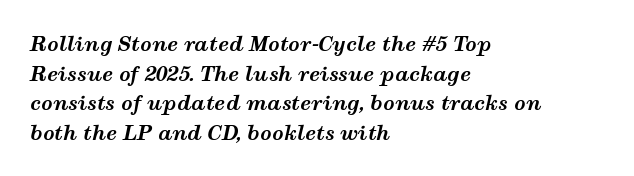
The image shows 20 px bold type, italic (leaning right); set left-aligned, normal line spacing (1.48x), normal letter spacing, not underlined.
